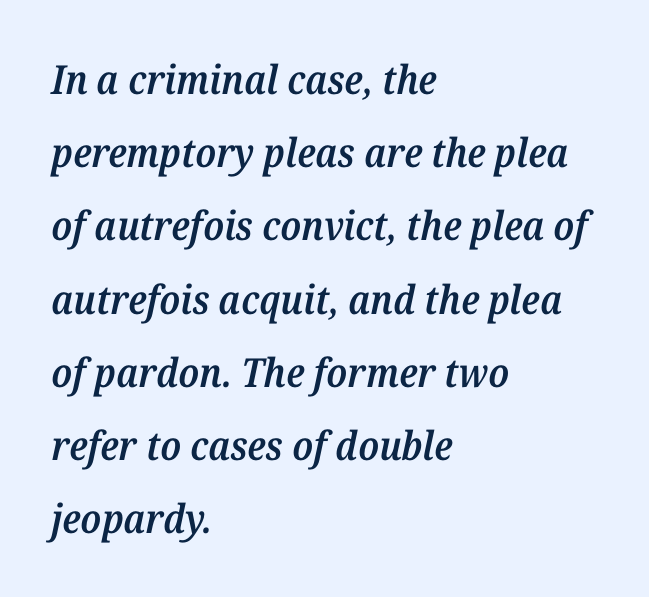
Q: Is the text bold? A: Semi-bold.
Q: Is the text italic (slanted)? A: Yes, it leans right by about 12 degrees.
Q: Is the typeface a serif or a sans-serif typeface? A: Serif.
Q: Is the text underlined? A: No.
Q: How is the paragraph aligned? A: Left-aligned.
Q: Is the spacing between letters normal or unusually wide? A: Normal.
Q: Width (condensed, normal, or wide)? A: Normal.
Q: Stroke contrast? A: Medium.
Q: x-height? A: Medium.
Q: Monospaced? A: No.
